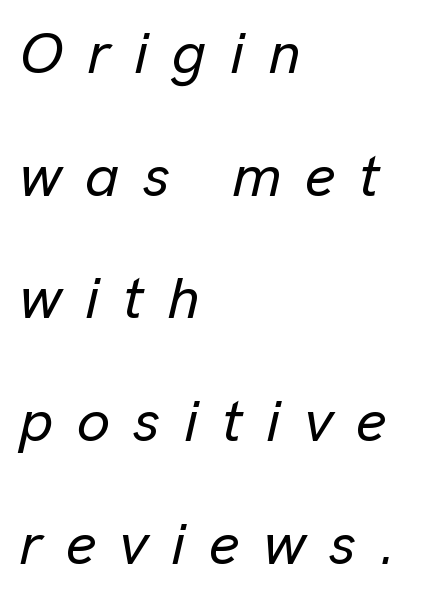
{"italic": "yes", "lean": "right", "slant_degrees": 13, "width": "normal", "stroke_contrast": "low", "x_height": "medium", "monospaced": "no", "underline": "no", "align": "left", "line_spacing": "loose", "line_spacing_ratio": 2.08, "letter_spacing": "wide", "letter_spacing_em": 0.4, "glyph_px": 59}
